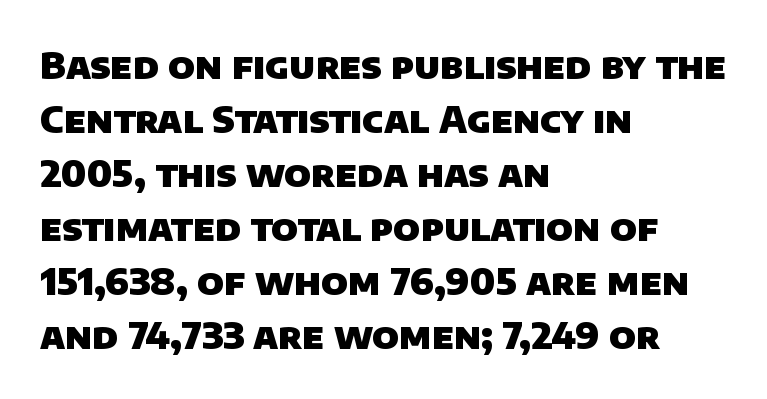
Each letter keeps its own natural width here, so spacing adapts to shape. Descenders are the only things crossing below the line. Inter-character spacing is left at the font's built-in metrics. The rendering shows plain stroke endings on the letterforms — a sans-serif design. A dark, heavy texture on the line: the type is bold.
